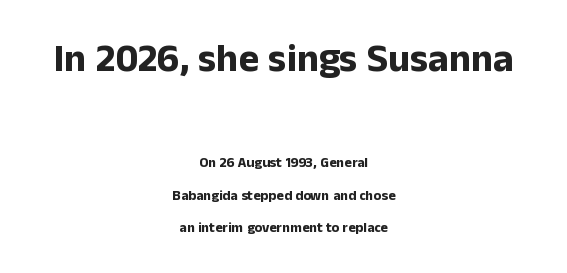
Q: Is the text bold? A: Yes.
Q: Is the text italic (slanted)? A: No, it is upright.
Q: Is the typeface a serif or a sans-serif typeface? A: Sans-serif.
Q: Is the text underlined? A: No.
Q: How is the paragraph aligned? A: Centered.
Q: Is the spacing between letters normal or unusually wide? A: Normal.
Q: Is the spacing between lines tight, normal or loose? A: Loose.
Q: Which block of text is set in a larger size, the first (top) or the second (bottom)? A: The first (top) one.
Q: Width (condensed, normal, or wide)? A: Normal.
Q: Stroke contrast? A: Low.
Q: x-height? A: Medium.
Q: Monospaced? A: No.
